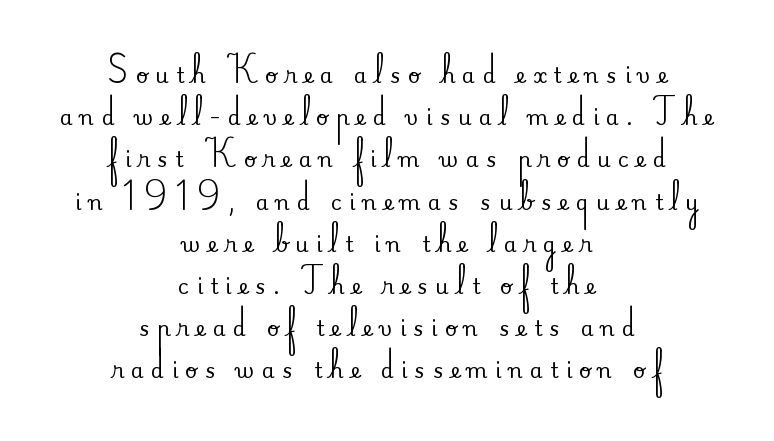
Check the space under the baseline: it is left empty. Rows of type keep a wide berth in the vertical direction. The tracking reads as deliberately expanded to a designer's eye. The axis of the letterforms is exactly vertical.
